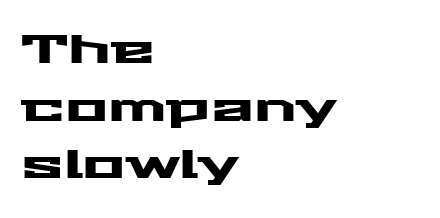
The image shows 40 px wide sans-serif type, upright; set left-aligned, normal line spacing (1.44x), normal letter spacing, not underlined; medium stroke contrast and a medium x-height.
